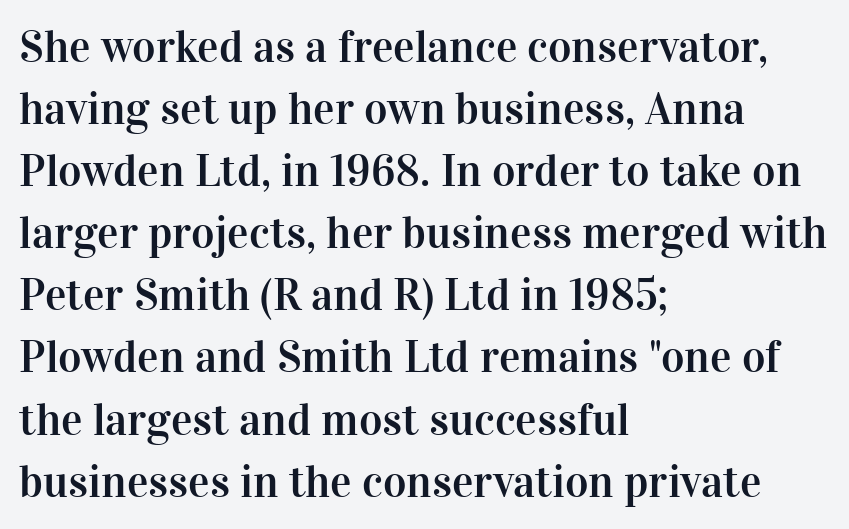
The image shows 45 px serif type, upright; set left-aligned, normal line spacing (1.38x), normal letter spacing, not underlined; high stroke contrast and a medium x-height.
